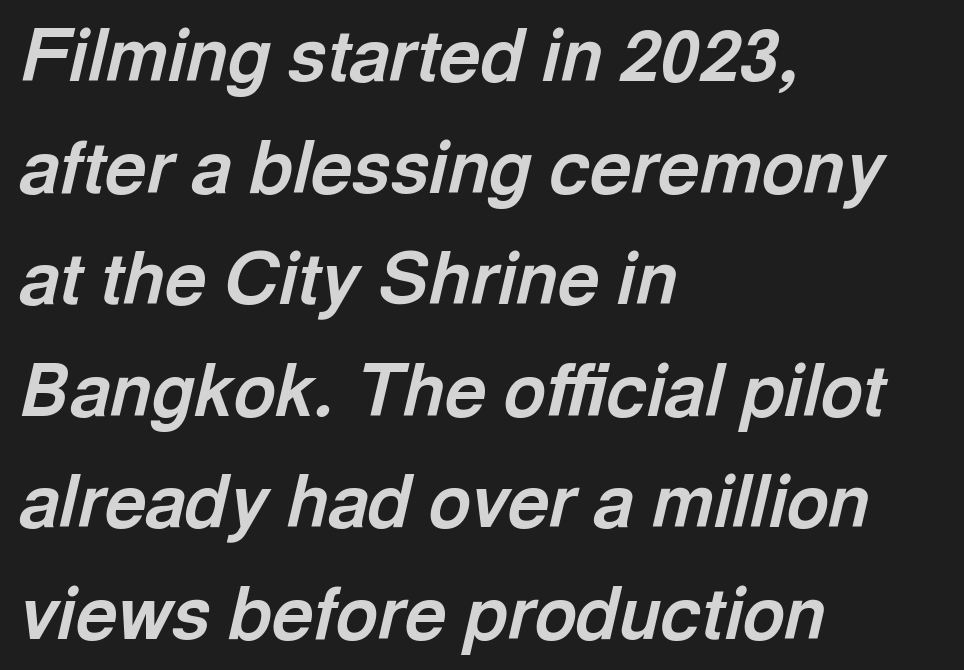
Q: Is the text bold? A: Yes.
Q: Is the text italic (slanted)? A: Yes, it leans right by about 13 degrees.
Q: Is the text underlined? A: No.
Q: How is the paragraph aligned? A: Left-aligned.
Q: Is the spacing between letters normal or unusually wide? A: Normal.
Q: Is the spacing between lines tight, normal or loose? A: Normal.
Q: Width (condensed, normal, or wide)? A: Normal.
Q: x-height? A: Medium.
Q: Monospaced? A: No.
